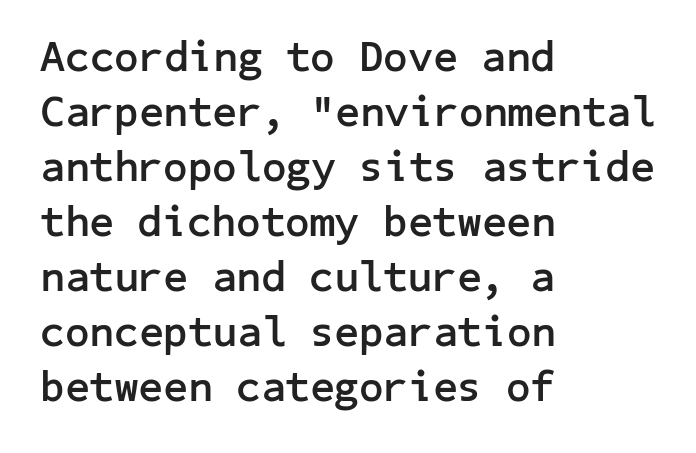
{"serif": "no", "italic": "no", "bold": "yes", "weight": "semibold", "width": "normal", "stroke_contrast": "low", "x_height": "medium", "underline": "no", "align": "left", "line_spacing": "normal", "line_spacing_ratio": 1.28, "letter_spacing": "normal", "letter_spacing_em": 0.0, "glyph_px": 43}
